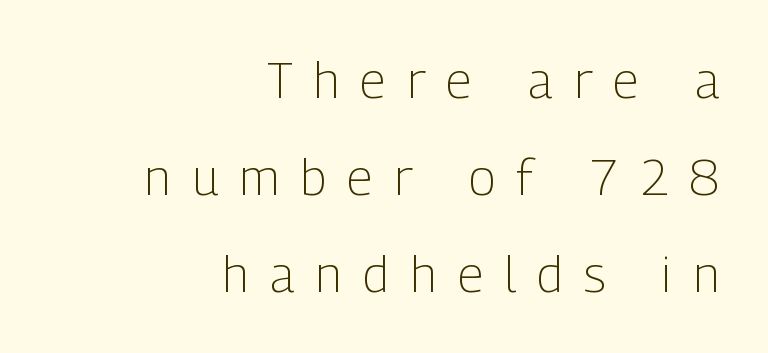
The image shows 50 px light, condensed sans-serif type, upright; set right-aligned, loose line spacing (1.94x), unusually wide letter spacing (+0.43 em), not underlined; low stroke contrast and a medium x-height.
